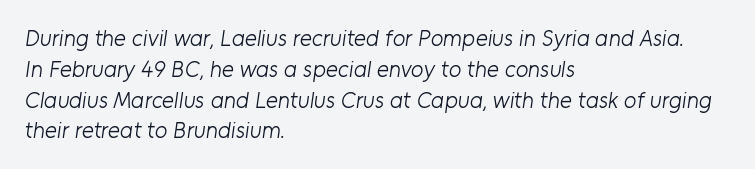
Q: Is the text bold? A: No.
Q: Is the text underlined? A: No.
Q: How is the paragraph aligned? A: Left-aligned.
Q: Is the spacing between letters normal or unusually wide? A: Normal.
Q: Is the spacing between lines tight, normal or loose? A: Normal.
